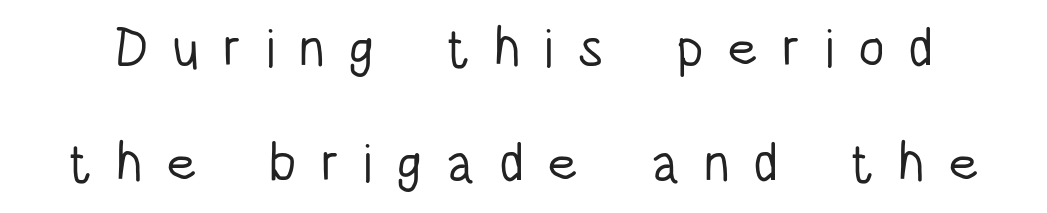
Q: Is the text bold? A: No.
Q: Is the text italic (slanted)? A: No, it is upright.
Q: Is the typeface a serif or a sans-serif typeface? A: Sans-serif.
Q: Is the text underlined? A: No.
Q: Is the spacing between letters normal or unusually wide? A: Unusually wide.
Q: Is the spacing between lines tight, normal or loose? A: Loose.
Q: Width (condensed, normal, or wide)? A: Condensed.
Q: Stroke contrast? A: Low.
Q: x-height? A: Large.
Q: Monospaced? A: No.
